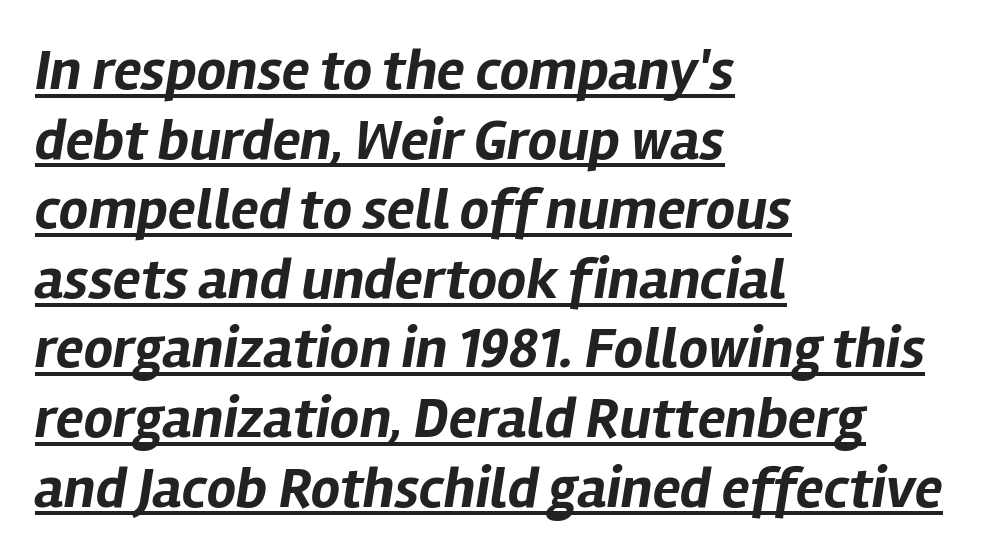
{"italic": "yes", "lean": "right", "slant_degrees": 12, "bold": "yes", "weight": "bold", "width": "normal", "stroke_contrast": "low", "x_height": "medium", "monospaced": "no", "underline": "yes", "align": "left", "line_spacing_ratio": 1.2, "letter_spacing": "normal", "letter_spacing_em": 0.0, "glyph_px": 58}
